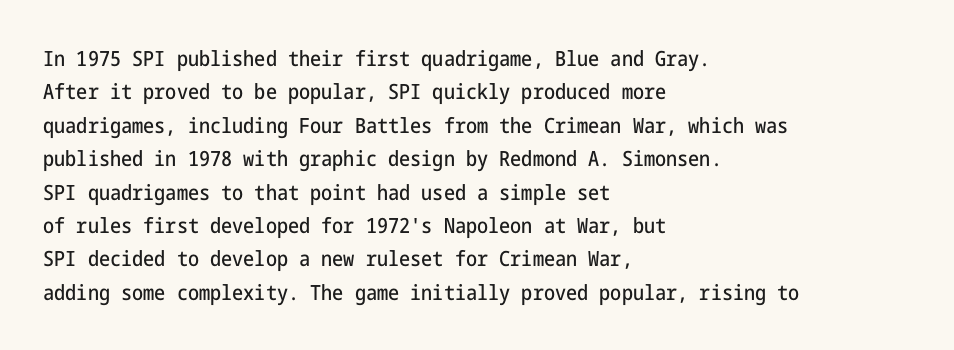
Nobody drew a line under any word here. A student would call this left alignment; a typographer would say flush left, rag right. Rendered with straight, roman letterforms. In terms of leading, this rendering sits right in the middle. Characters follow at the spacing the type designer built in.
